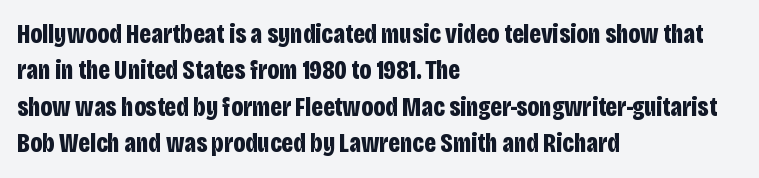
Q: Is the text bold? A: Yes.
Q: Is the text italic (slanted)? A: No, it is upright.
Q: Is the text underlined? A: No.
Q: How is the paragraph aligned? A: Left-aligned.
Q: Is the spacing between letters normal or unusually wide? A: Normal.
Q: Is the spacing between lines tight, normal or loose? A: Normal.
